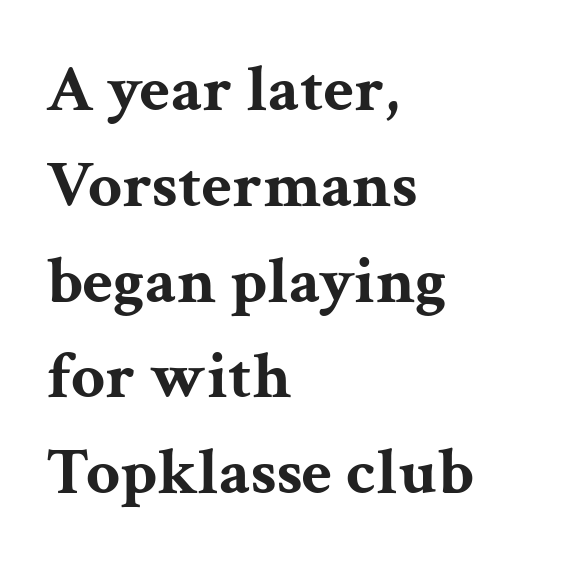
{"serif": "yes", "italic": "no", "bold": "yes", "weight": "bold", "width": "wide", "stroke_contrast": "medium", "x_height": "medium", "monospaced": "no", "underline": "no", "align": "left", "line_spacing": "normal", "line_spacing_ratio": 1.43, "letter_spacing": "normal", "letter_spacing_em": 0.0, "glyph_px": 67}
